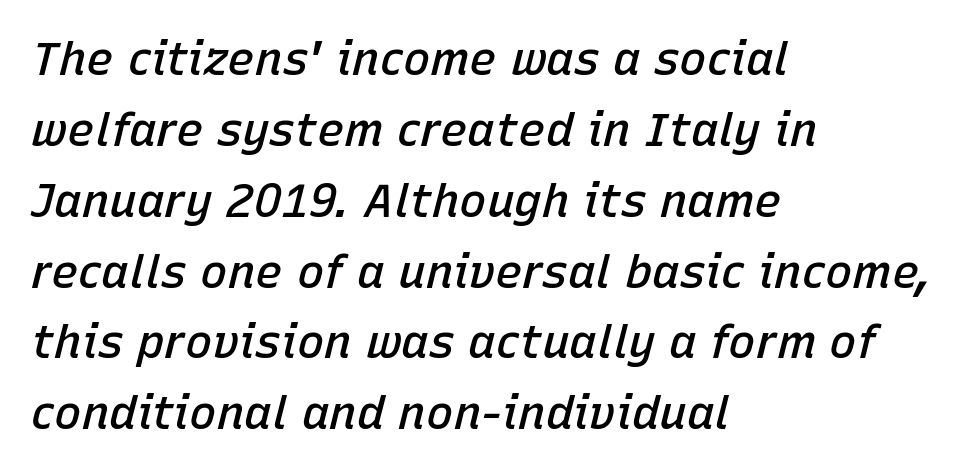
The image shows 46 px semibold type, italic (leaning right); set left-aligned, normal line spacing (1.54x), normal letter spacing, not underlined; low stroke contrast and a medium x-height.
